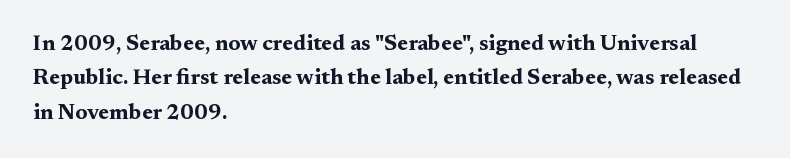
Upright lettering throughout. Just letters on the line, the space beneath them empty. The vertical gap from one line to the next is medium. Strong, thick strokes mark this as bold type. Short and long lines alike share a common starting point at left.
